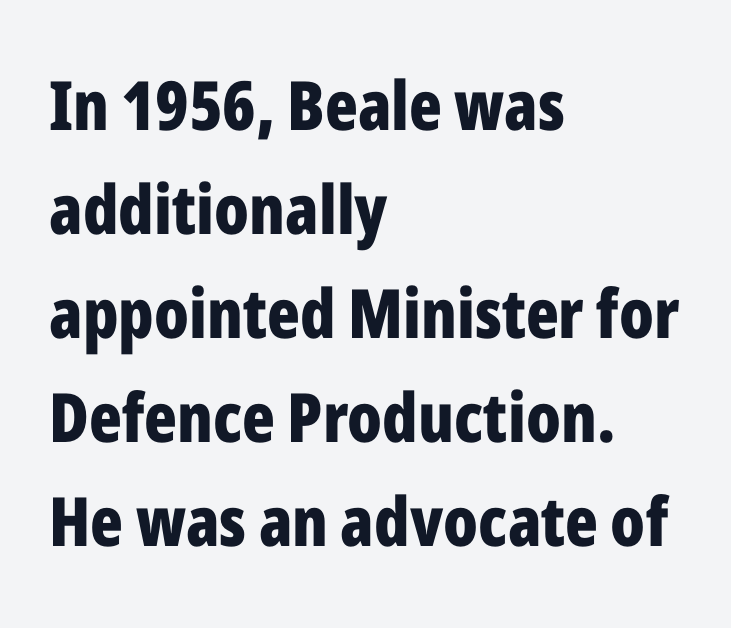
The leading is moderate, giving the passage an even texture. The face used here is proportionally spaced, like ordinary book or web type. The designer went with a sans here, leaving each stem footless. The face used here has the dense, thick strokes of a bold. Is the letter spacing exaggerated? No — it looks like the ordinary default. The passage shown is not underscored anywhere.
